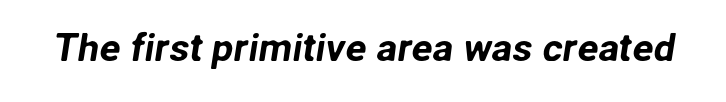
A typesetter would label this face a sans. Is this a fixed-width face? No — the glyphs have proportional, varying widths. The gap between lines stays unmarked. There is no visible air inserted between adjacent glyphs.
